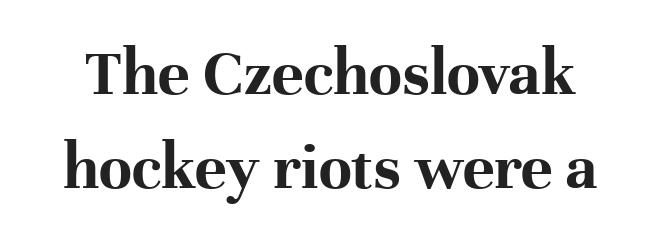
The image shows 67 px bold serif type, upright; set normal line spacing (1.41x), normal letter spacing, not underlined; high stroke contrast and a medium x-height.
